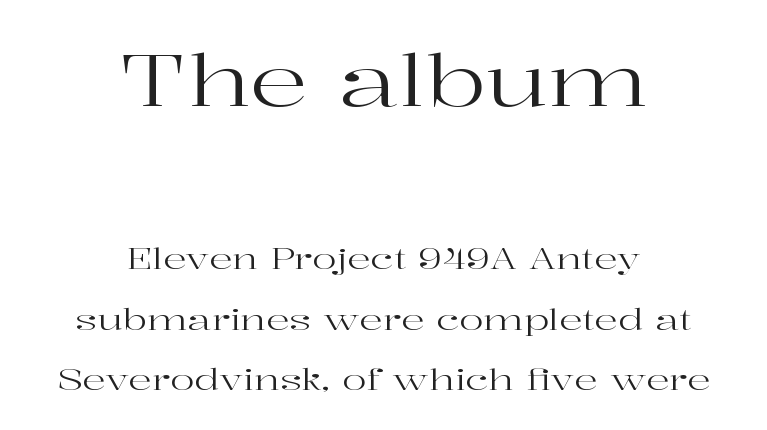
Compared with typical paragraphs, the rows here are farther apart. This is roman type, the default non-slanted kind. Each stroke keeps to a modest, everyday thickness or less. Do the characters align in a grid? No, the font is proportional. This layout puts the oversized block above and the modest block below. The zone under the glyphs is completely vacant.
